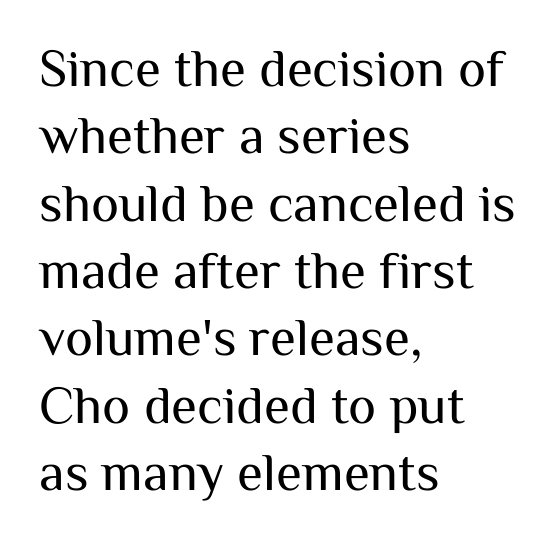
Q: Is the text bold? A: No.
Q: Is the text italic (slanted)? A: No, it is upright.
Q: Is the typeface a serif or a sans-serif typeface? A: Sans-serif.
Q: Is the text underlined? A: No.
Q: How is the paragraph aligned? A: Left-aligned.
Q: Is the spacing between letters normal or unusually wide? A: Normal.
Q: Is the spacing between lines tight, normal or loose? A: Normal.
Q: Width (condensed, normal, or wide)? A: Normal.
Q: Stroke contrast? A: Medium.
Q: x-height? A: Medium.
Q: Monospaced? A: No.
